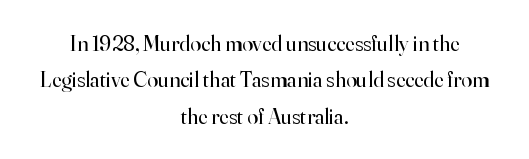
Q: Is the text bold? A: No.
Q: Is the text italic (slanted)? A: No, it is upright.
Q: Is the text underlined? A: No.
Q: How is the paragraph aligned? A: Centered.
Q: Is the spacing between letters normal or unusually wide? A: Normal.
Q: Is the spacing between lines tight, normal or loose? A: Normal.
